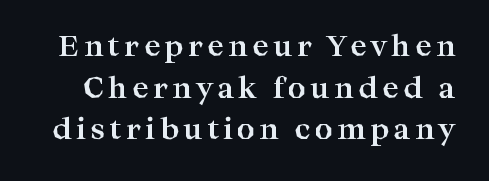
Here the designer chose a conventional face with non-uniform glyph widths. Bold? Absolutely — the strokes are thick and heavy. A bare baseline throughout the passage. Vertical spacing — default.
